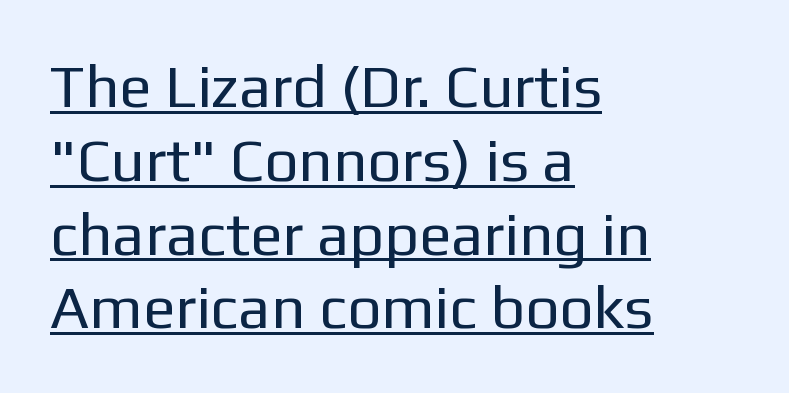
{"serif": "no", "italic": "no", "bold": "no", "weight": "regular", "width": "normal", "stroke_contrast": "low", "x_height": "medium", "monospaced": "no", "underline": "yes", "align": "left", "line_spacing_ratio": 1.23, "letter_spacing": "normal", "letter_spacing_em": 0.0, "glyph_px": 60}
